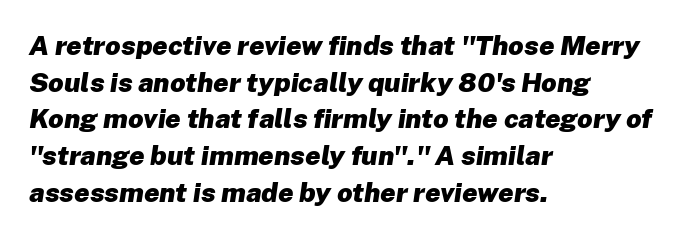
The image shows 27 px bold type, italic (leaning right); set left-aligned, normal line spacing (1.36x), normal letter spacing, not underlined.
